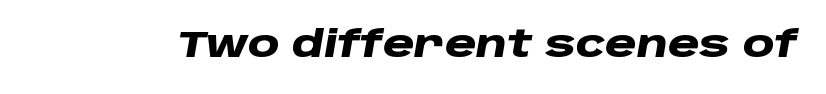
Letters rest on an invisible, unmarked baseline. Set as a true bold cut, around the 700 mark. Looks like regular typesetting: each glyph gets only the width it needs. This is oblique type, the kind used for emphasis or titles. Students, note that the glyphs here touch the page at normal intervals.
